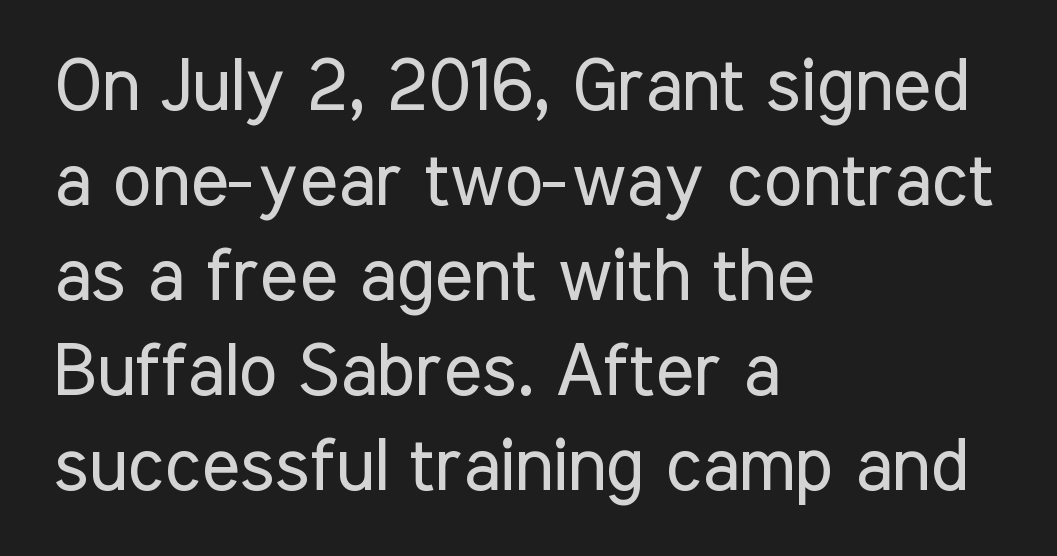
What kind of face is this? One without serifs — a sans. Is there much room between lines? A standard amount, neither cramped nor airy. Horizontal alignment here is leftward, the default for most running prose. The face used here is proportionally spaced, like ordinary book or web type.
